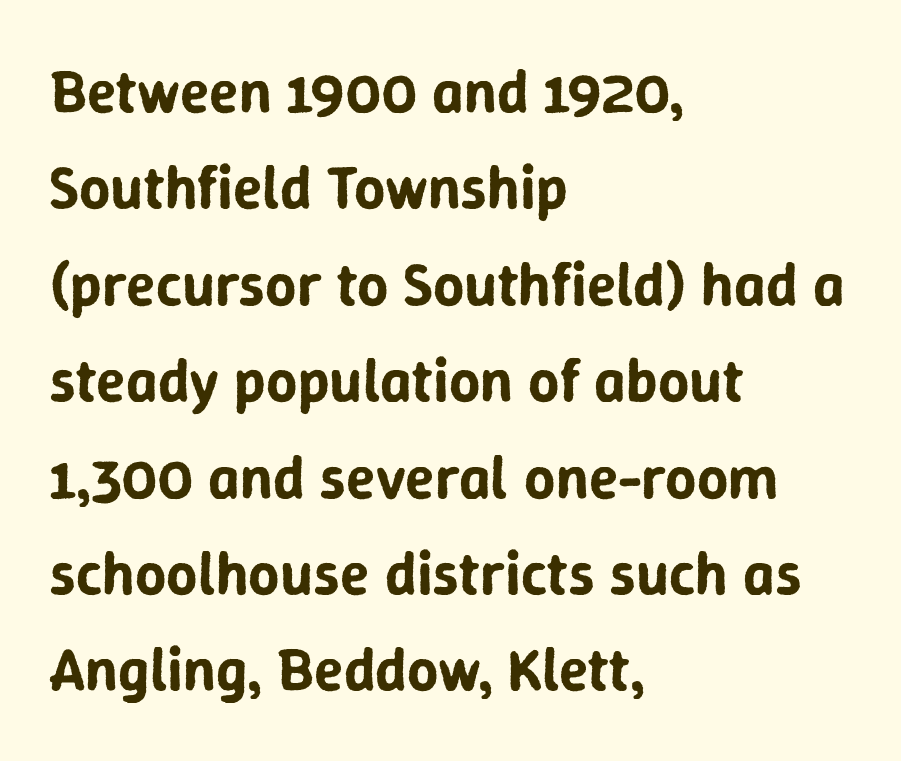
Q: Is the text italic (slanted)? A: No, it is upright.
Q: Is the typeface a serif or a sans-serif typeface? A: Sans-serif.
Q: Is the text underlined? A: No.
Q: How is the paragraph aligned? A: Left-aligned.
Q: Is the spacing between letters normal or unusually wide? A: Normal.
Q: Is the spacing between lines tight, normal or loose? A: Normal.
Q: Width (condensed, normal, or wide)? A: Normal.
Q: Stroke contrast? A: Low.
Q: x-height? A: Medium.
Q: Monospaced? A: No.
